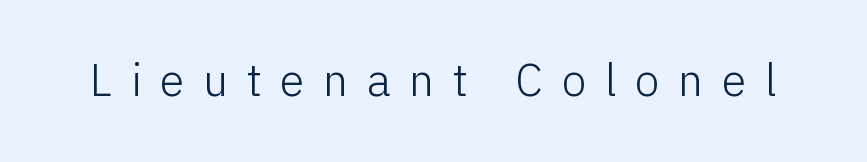
These lines are rendered in a variable-pitch font. Look at the tracking — it's clearly loosened, letters drifting apart. The glyphs are unaccompanied by any horizontal stroke below them. Nope, no serifs anywhere on these letters. Ordinary non-slanted type is in use.
